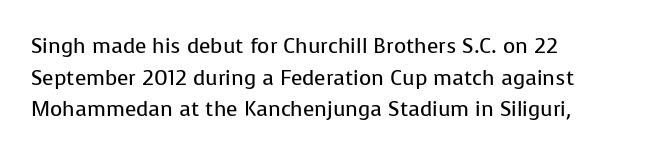
Rule under the text: the space is simply empty. Heaviness? Minimal to ordinary, like unemphasized prose. The type sits square on the baseline with zero lean. Glyph-to-glyph distance matches everyday printed text. Compared with typical paragraphs, the rows here are spaced about the same.
